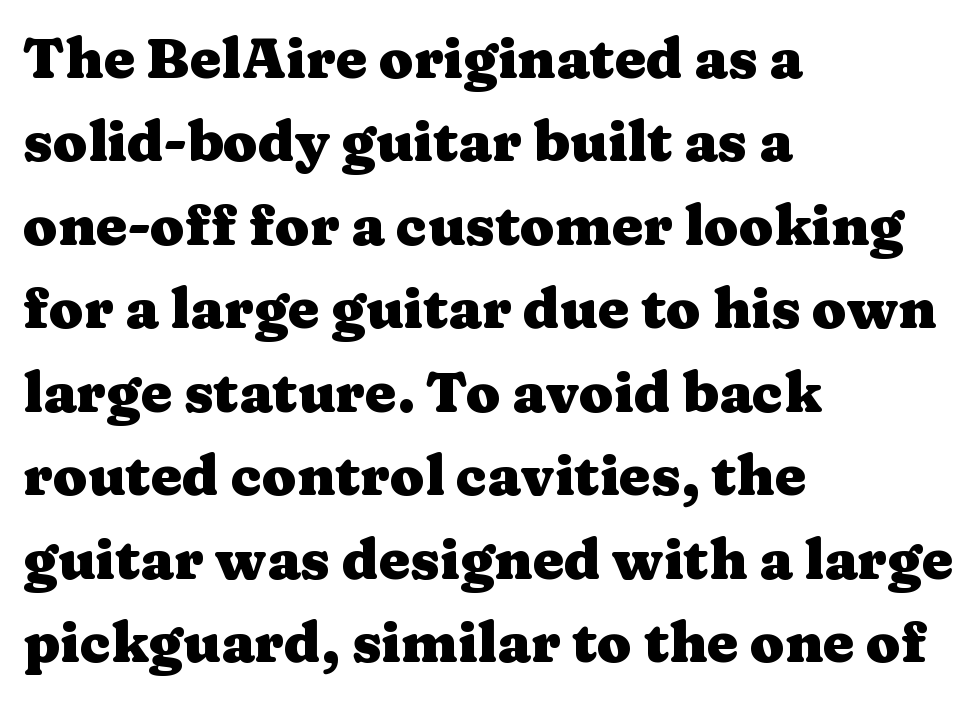
Q: Is the text bold? A: Yes.
Q: Is the text italic (slanted)? A: No, it is upright.
Q: Is the typeface a serif or a sans-serif typeface? A: Serif.
Q: Is the text underlined? A: No.
Q: How is the paragraph aligned? A: Left-aligned.
Q: Is the spacing between letters normal or unusually wide? A: Normal.
Q: Is the spacing between lines tight, normal or loose? A: Normal.
Q: Width (condensed, normal, or wide)? A: Wide.
Q: Stroke contrast? A: Medium.
Q: x-height? A: Medium.
Q: Monospaced? A: No.
